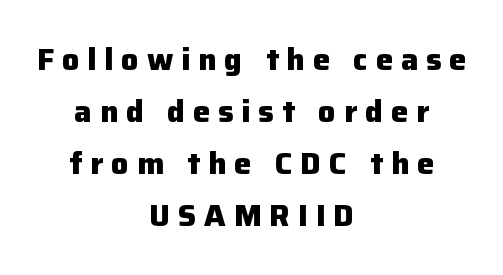
Q: Is the text bold? A: Yes.
Q: Is the text italic (slanted)? A: No, it is upright.
Q: Is the typeface a serif or a sans-serif typeface? A: Sans-serif.
Q: Is the text underlined? A: No.
Q: How is the paragraph aligned? A: Centered.
Q: Is the spacing between letters normal or unusually wide? A: Unusually wide.
Q: Is the spacing between lines tight, normal or loose? A: Normal.
Q: Width (condensed, normal, or wide)? A: Normal.
Q: Stroke contrast? A: Low.
Q: x-height? A: Medium.
Q: Monospaced? A: No.
